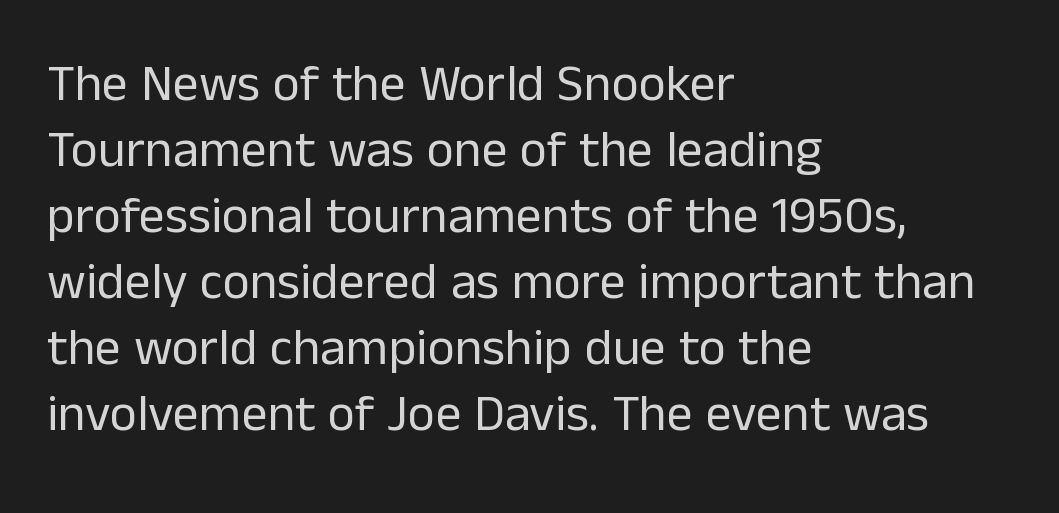
{"serif": "no", "italic": "no", "bold": "no", "weight": "regular", "width": "normal", "stroke_contrast": "low", "x_height": "medium", "monospaced": "no", "underline": "no", "align": "left", "line_spacing": "normal", "line_spacing_ratio": 1.27, "letter_spacing": "normal", "letter_spacing_em": 0.0, "glyph_px": 52}
